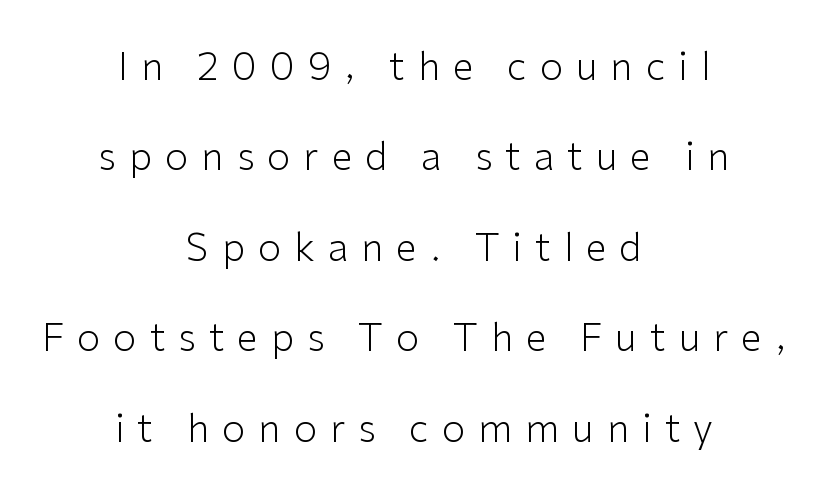
Q: Is the text bold? A: No.
Q: Is the text italic (slanted)? A: No, it is upright.
Q: Is the typeface a serif or a sans-serif typeface? A: Sans-serif.
Q: Is the text underlined? A: No.
Q: How is the paragraph aligned? A: Centered.
Q: Is the spacing between letters normal or unusually wide? A: Unusually wide.
Q: Is the spacing between lines tight, normal or loose? A: Loose.
Q: Width (condensed, normal, or wide)? A: Normal.
Q: Stroke contrast? A: Low.
Q: x-height? A: Medium.
Q: Monospaced? A: No.
